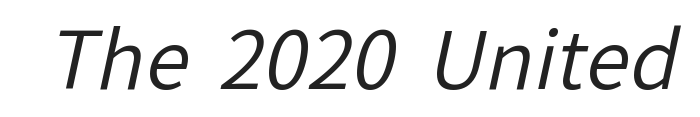
Each stroke keeps to a modest, everyday thickness or less. These lines are rendered in a variable-pitch font. A bare baseline throughout the passage. Look at the tracking — it's just the regular setting, nothing added. Observe the absence of serifs on each vertical stroke in this sample.
